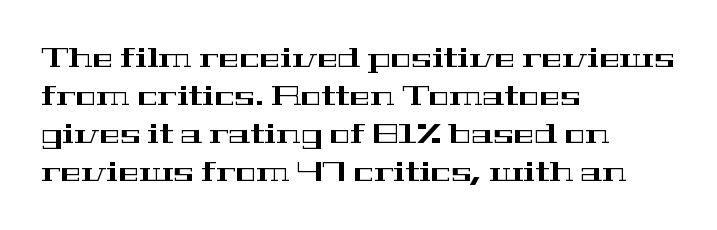
The lettering holds an erect, upright posture throughout. Spacing verdict: proportional, widths tailored to each character. Rule under the text: the space is simply empty. Alignment: flush left. Does the leading feel generous? No, just average.
